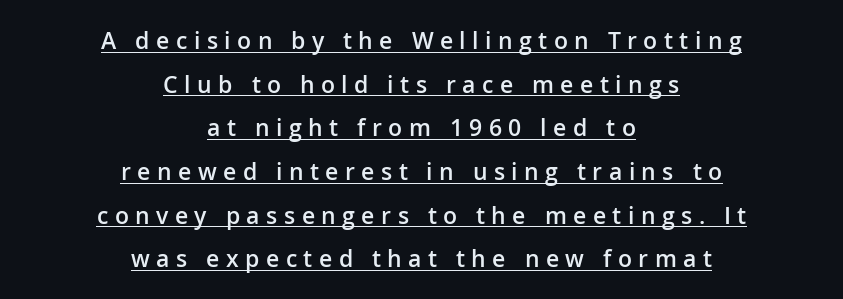
Q: Is the text bold? A: Semi-bold.
Q: Is the text italic (slanted)? A: No, it is upright.
Q: Is the text underlined? A: Yes.
Q: How is the paragraph aligned? A: Centered.
Q: Is the spacing between letters normal or unusually wide? A: Unusually wide.
Q: Is the spacing between lines tight, normal or loose? A: Loose.
